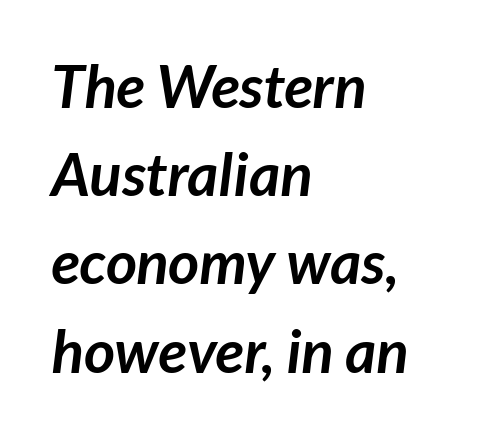
The image shows 60 px semibold sans-serif type; set left-aligned, normal line spacing (1.47x), normal letter spacing, not underlined; low stroke contrast and a medium x-height.
